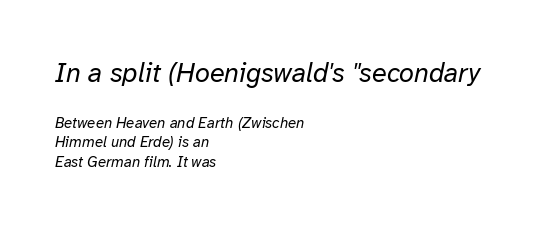
Q: Is the text bold? A: No.
Q: Is the text italic (slanted)? A: Yes, it leans right by about 12 degrees.
Q: Is the text underlined? A: No.
Q: How is the paragraph aligned? A: Left-aligned.
Q: Is the spacing between letters normal or unusually wide? A: Normal.
Q: Is the spacing between lines tight, normal or loose? A: Normal.
Q: Which block of text is set in a larger size, the first (top) or the second (bottom)? A: The first (top) one.
